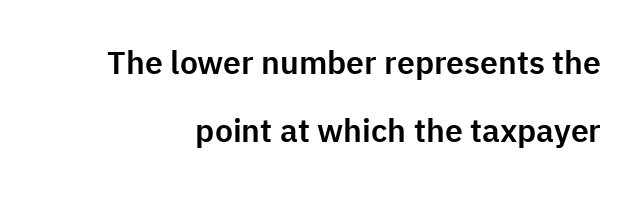
Q: Is the text italic (slanted)? A: No, it is upright.
Q: Is the typeface a serif or a sans-serif typeface? A: Sans-serif.
Q: Is the text underlined? A: No.
Q: Is the spacing between letters normal or unusually wide? A: Normal.
Q: Is the spacing between lines tight, normal or loose? A: Loose.
Q: Width (condensed, normal, or wide)? A: Normal.
Q: Stroke contrast? A: Low.
Q: x-height? A: Medium.
Q: Monospaced? A: No.
